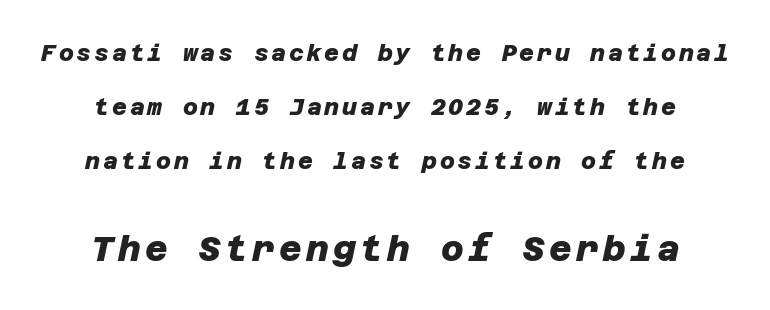
Q: Is the text bold? A: Yes.
Q: Is the typeface a serif or a sans-serif typeface? A: Sans-serif.
Q: Is the text underlined? A: No.
Q: Is the spacing between lines tight, normal or loose? A: Loose.
Q: Which block of text is set in a larger size, the first (top) or the second (bottom)? A: The second (bottom) one.
Q: Width (condensed, normal, or wide)? A: Normal.
Q: Stroke contrast? A: Low.
Q: x-height? A: Large.
